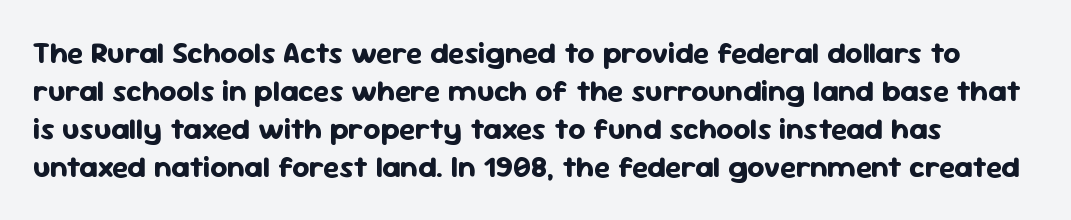
Q: Is the text bold? A: Yes.
Q: Is the text italic (slanted)? A: No, it is upright.
Q: Is the typeface a serif or a sans-serif typeface? A: Sans-serif.
Q: Is the text underlined? A: No.
Q: Is the spacing between letters normal or unusually wide? A: Normal.
Q: Is the spacing between lines tight, normal or loose? A: Normal.
Q: Width (condensed, normal, or wide)? A: Normal.
Q: Stroke contrast? A: Low.
Q: x-height? A: Medium.
Q: Monospaced? A: No.
